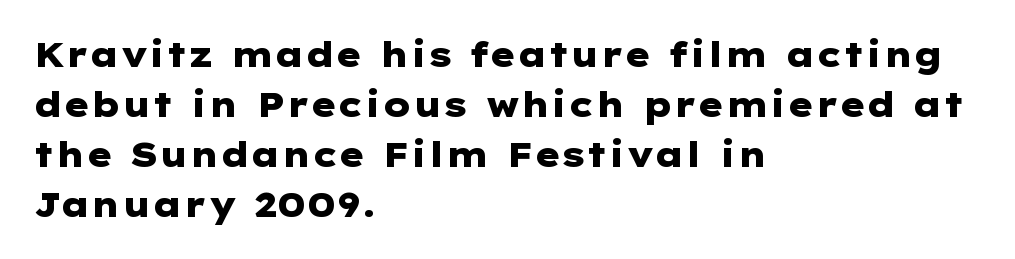
Students, this is bold: see how much ink each stroke carries. Notice how the stems are strictly vertical — no italics here. The line texture is even and compact thanks to regular tracking. Is this a sans? Yes — the strokes have no serifs. The block of text has a typical density, with ordinary space between rows. Horizontally, the lines are justified to the leading edge only.
